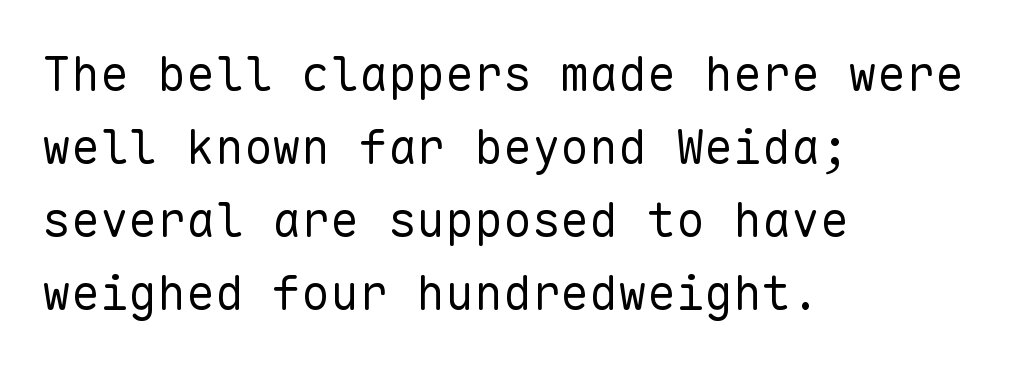
The axis of the letterforms is exactly vertical. Any mark beneath the type? The region is blank. Notice how descenders clear the ascenders below comfortably — that's standard leading. How are the letters spaced? Ordinarily, with no added tracking. The letters march in equal steps, a hallmark of fixed-pitch type. Observe the absence of serifs on each vertical stroke in this sample.
